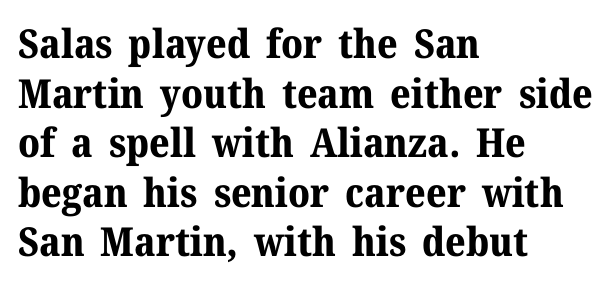
The passage shown is not underscored anywhere. The horizontal fit of the characters is conventional and even. This is the regular roman posture of the typeface. Which margin do the lines hug? The left one — the right edge is uneven. Stroke thickness is high; the sample reads as a true bold.
